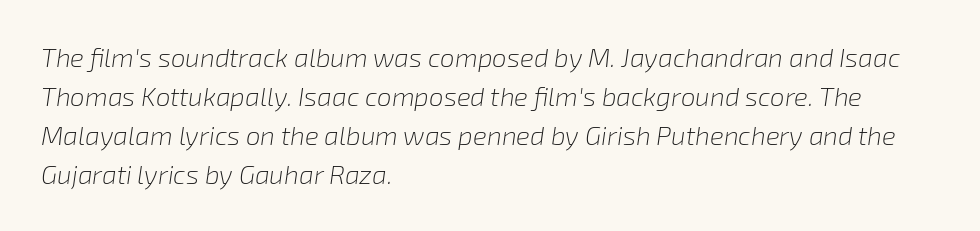
The image shows 26 px text type, italic (leaning right); set left-aligned, normal line spacing (1.5x), normal letter spacing, not underlined.
